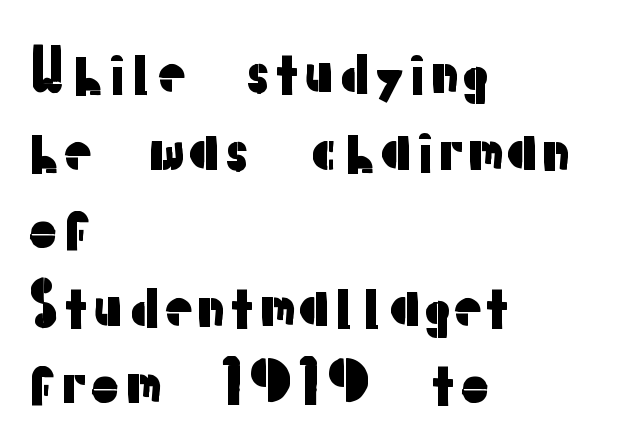
Q: Is the text italic (slanted)? A: No, it is upright.
Q: Is the typeface a serif or a sans-serif typeface? A: Sans-serif.
Q: Is the text underlined? A: No.
Q: How is the paragraph aligned? A: Left-aligned.
Q: Is the spacing between letters normal or unusually wide? A: Normal.
Q: Is the spacing between lines tight, normal or loose? A: Normal.
Q: Width (condensed, normal, or wide)? A: Normal.
Q: Stroke contrast? A: Low.
Q: x-height? A: Medium.
Q: Monospaced? A: No.
